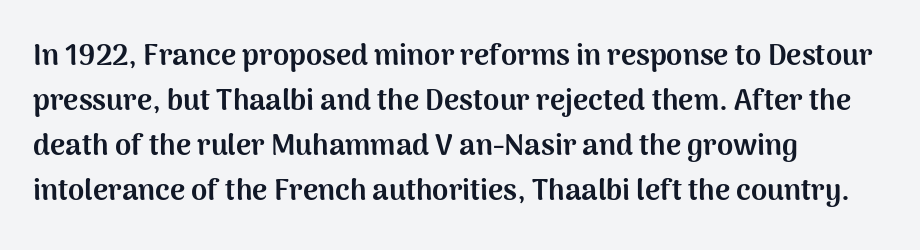
{"serif": "no", "italic": "no", "bold": "yes", "weight": "bold", "width": "normal", "stroke_contrast": "medium", "x_height": "medium", "monospaced": "no", "underline": "no", "align": "left", "line_spacing": "normal", "line_spacing_ratio": 1.55, "letter_spacing": "normal", "letter_spacing_em": 0.0, "glyph_px": 29}
